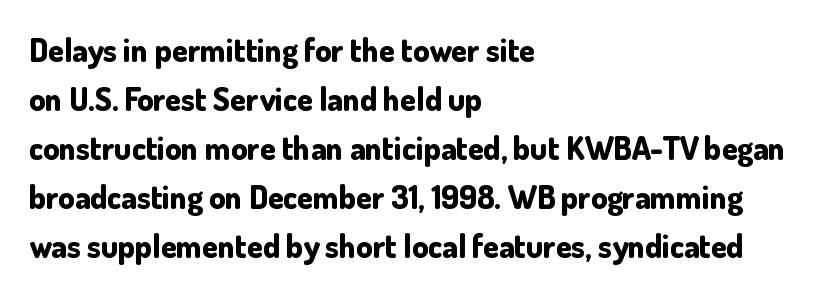
The image shows 32 px bold sans-serif type, upright; set left-aligned, normal line spacing (1.53x), normal letter spacing, not underlined; low stroke contrast and a small x-height.
